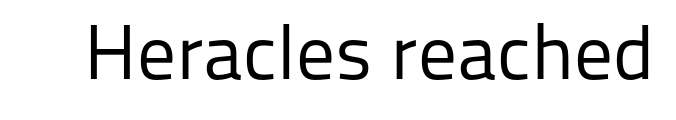
The typeface has the unassuming heft of standard copy or less. In terms of posture, this sample is upright. Students, note that the glyphs here touch the page at normal intervals. A clean baseline with only descenders dipping below it.
